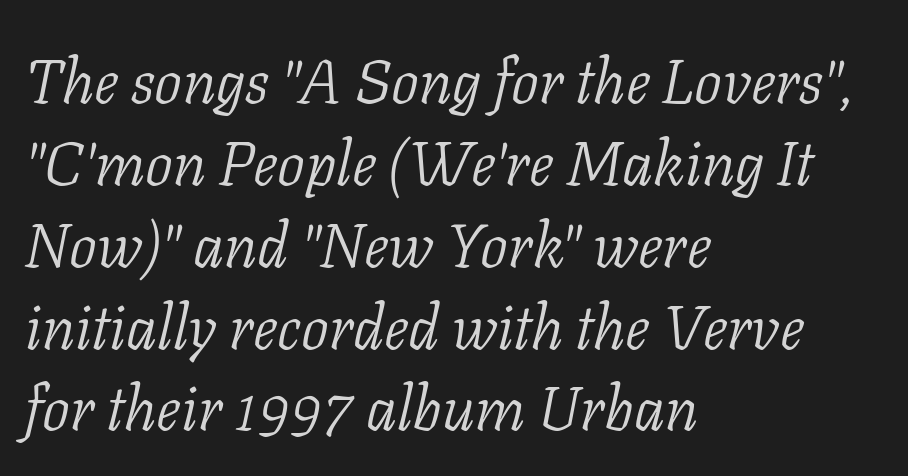
Q: Is the text bold? A: No.
Q: Is the text italic (slanted)? A: Yes, it leans right by about 11 degrees.
Q: Is the typeface a serif or a sans-serif typeface? A: Serif.
Q: Is the text underlined? A: No.
Q: How is the paragraph aligned? A: Left-aligned.
Q: Is the spacing between letters normal or unusually wide? A: Normal.
Q: Is the spacing between lines tight, normal or loose? A: Normal.
Q: Width (condensed, normal, or wide)? A: Normal.
Q: Stroke contrast? A: Low.
Q: x-height? A: Medium.
Q: Monospaced? A: No.
